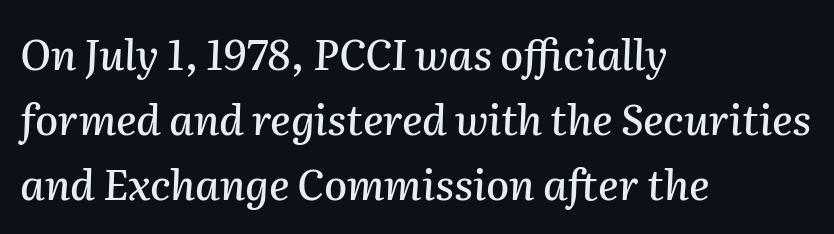
Q: Is the text italic (slanted)? A: Yes, it leans right by about 2 degrees.
Q: Is the text underlined? A: No.
Q: How is the paragraph aligned? A: Left-aligned.
Q: Is the spacing between letters normal or unusually wide? A: Normal.
Q: Is the spacing between lines tight, normal or loose? A: Normal.
Q: Width (condensed, normal, or wide)? A: Normal.
Q: Stroke contrast? A: Medium.
Q: x-height? A: Medium.
Q: Monospaced? A: No.
